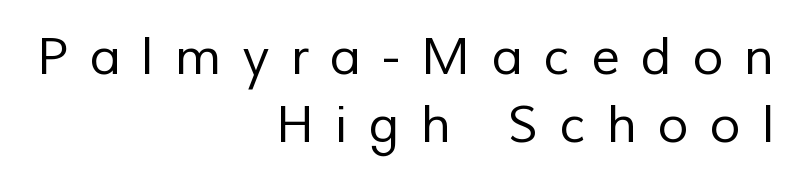
{"serif": "no", "bold": "no", "weight": "regular", "width": "normal", "stroke_contrast": "low", "x_height": "medium", "monospaced": "no", "underline": "no", "align": "right", "line_spacing": "normal", "line_spacing_ratio": 1.36, "letter_spacing": "wide", "letter_spacing_em": 0.43, "glyph_px": 50}
